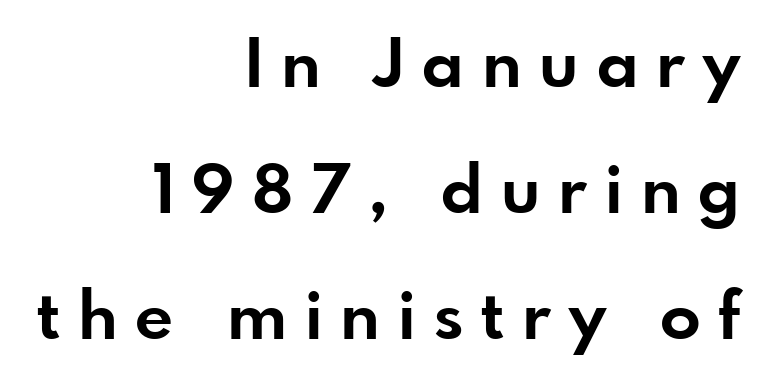
{"serif": "no", "italic": "no", "bold": "yes", "weight": "bold", "width": "normal", "stroke_contrast": "low", "x_height": "small", "monospaced": "no", "underline": "no", "align": "right", "line_spacing_ratio": 1.88, "letter_spacing": "wide", "letter_spacing_em": 0.27, "glyph_px": 67}
